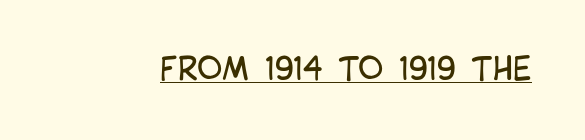
The image shows 31 px regular-weight, condensed sans-serif type, upright; set normal letter spacing, underlined; low stroke contrast and a large x-height.
